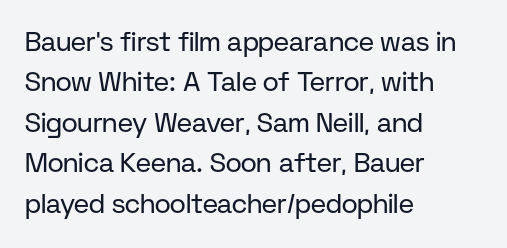
{"italic": "no", "bold": "no", "underline": "no", "align": "left", "line_spacing": "normal", "line_spacing_ratio": 1.5, "letter_spacing": "normal", "letter_spacing_em": 0.0, "glyph_px": 27}
